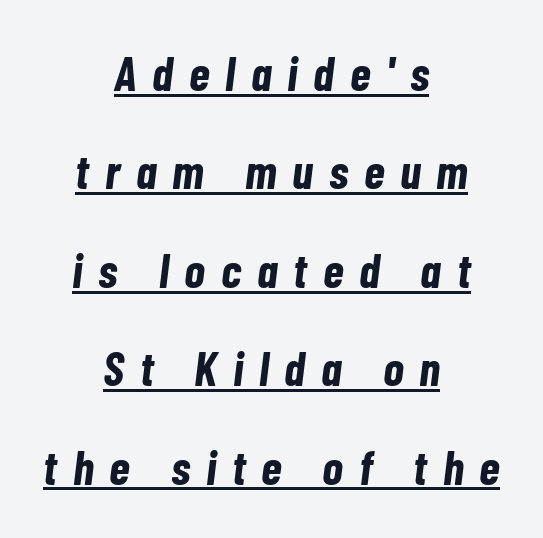
The image shows 48 px bold, condensed type, italic (leaning right); set centered, loose line spacing (2.05x), unusually wide letter spacing (+0.33 em), underlined; low stroke contrast and a medium x-height.
